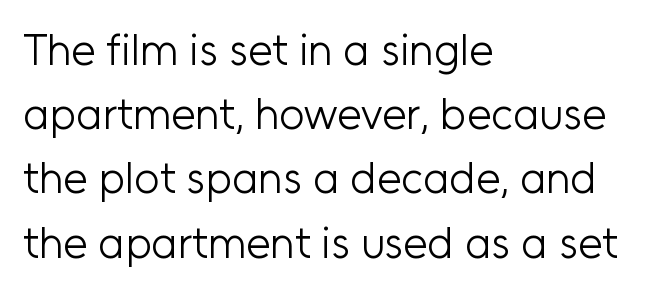
{"serif": "no", "italic": "no", "bold": "no", "weight": "light", "width": "normal", "stroke_contrast": "low", "x_height": "medium", "monospaced": "no", "underline": "no", "align": "left", "line_spacing": "normal", "line_spacing_ratio": 1.46, "letter_spacing": "normal", "letter_spacing_em": 0.0, "glyph_px": 44}
